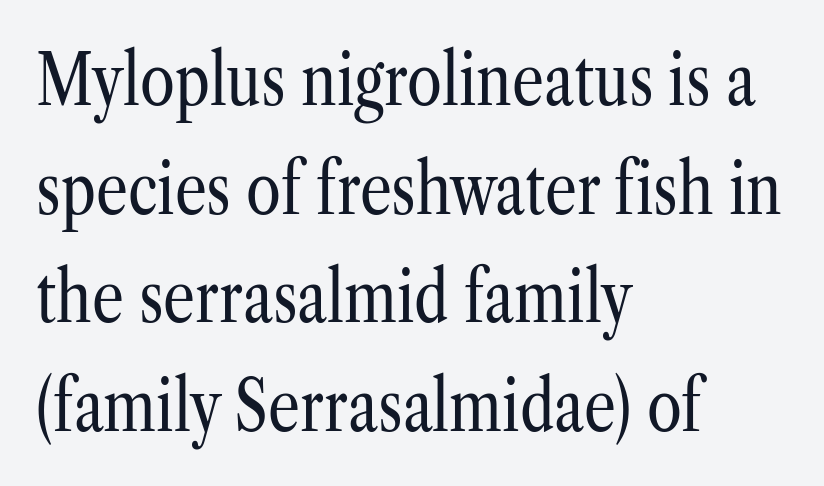
Q: Is the text bold? A: No.
Q: Is the text italic (slanted)? A: No, it is upright.
Q: Is the typeface a serif or a sans-serif typeface? A: Serif.
Q: Is the text underlined? A: No.
Q: How is the paragraph aligned? A: Left-aligned.
Q: Is the spacing between letters normal or unusually wide? A: Normal.
Q: Is the spacing between lines tight, normal or loose? A: Normal.
Q: Width (condensed, normal, or wide)? A: Condensed.
Q: Stroke contrast? A: Low.
Q: x-height? A: Medium.
Q: Monospaced? A: No.
